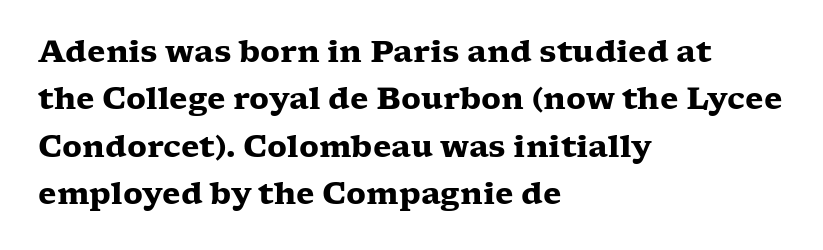
Q: Is the text bold? A: Yes.
Q: Is the text italic (slanted)? A: No, it is upright.
Q: Is the typeface a serif or a sans-serif typeface? A: Serif.
Q: Is the text underlined? A: No.
Q: How is the paragraph aligned? A: Left-aligned.
Q: Is the spacing between letters normal or unusually wide? A: Normal.
Q: Is the spacing between lines tight, normal or loose? A: Normal.
Q: Width (condensed, normal, or wide)? A: Wide.
Q: Stroke contrast? A: Low.
Q: x-height? A: Medium.
Q: Monospaced? A: No.
